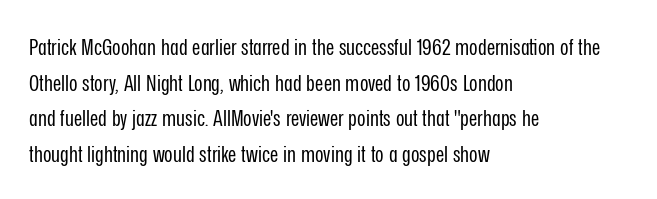
The image shows 23 px text type, upright; set left-aligned, normal line spacing (1.55x), normal letter spacing, not underlined.
